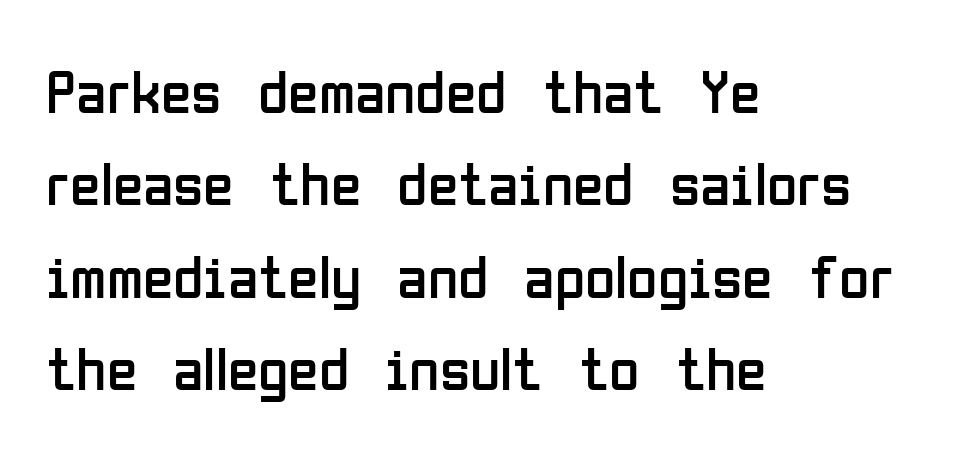
What's the leading like? Ordinary, nothing unusual. The tracking reads as untouched default to a designer's eye. This is the regular roman posture of the typeface. The rendering uses natural spacing where letterforms have individual widths. No feet cap the strokes, marking this as sans-serif type. Glance below the letters and you will spot only blank space.
